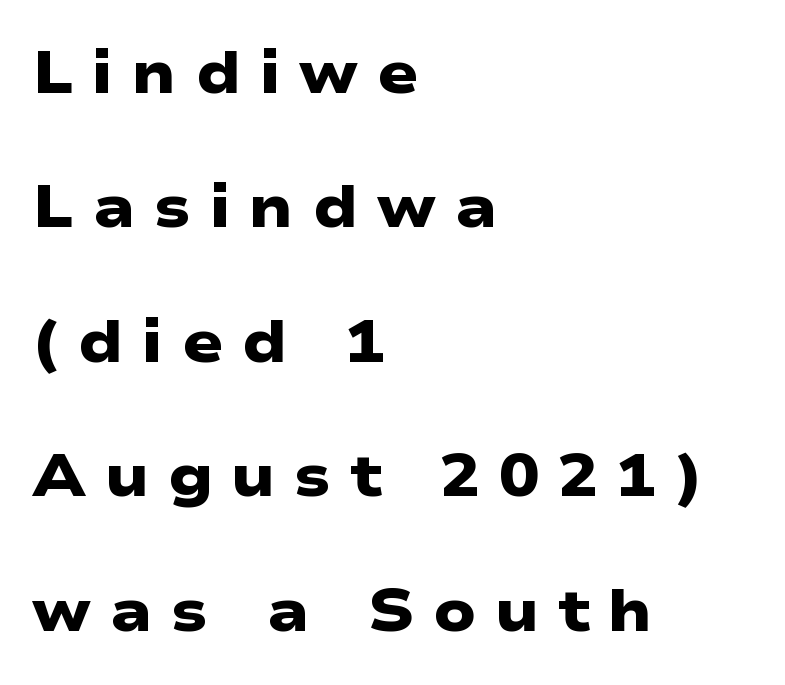
The image shows 60 px heavy, wide sans-serif type; set left-aligned, loose line spacing (2.24x), unusually wide letter spacing (+0.31 em), not underlined; low stroke contrast and a medium x-height.
